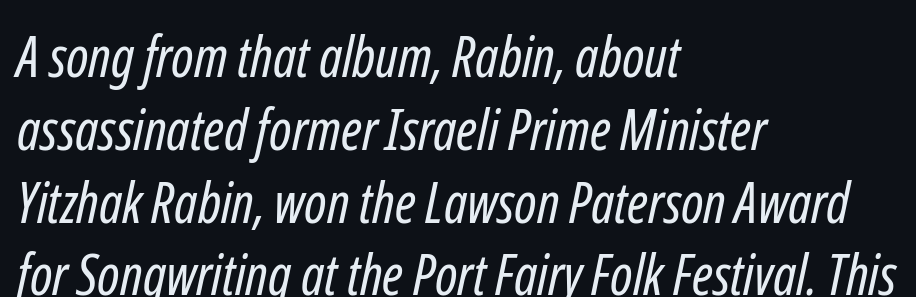
{"serif": "no", "bold": "no", "weight": "regular", "width": "condensed", "stroke_contrast": "low", "x_height": "medium", "monospaced": "no", "underline": "no", "align": "left", "line_spacing": "normal", "line_spacing_ratio": 1.3, "letter_spacing": "normal", "letter_spacing_em": 0.0, "glyph_px": 56}
